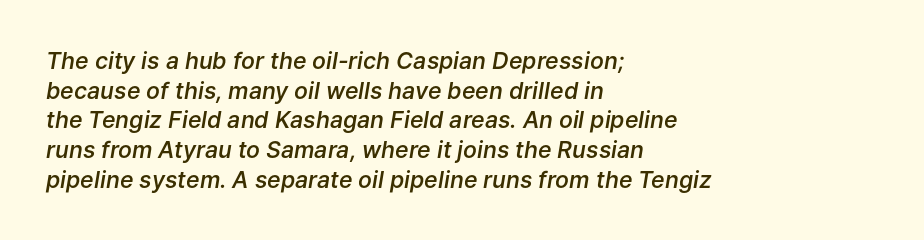
Q: Is the text bold? A: Semi-bold.
Q: Is the text italic (slanted)? A: Yes, it leans right by about 9 degrees.
Q: Is the text underlined? A: No.
Q: How is the paragraph aligned? A: Left-aligned.
Q: Is the spacing between letters normal or unusually wide? A: Normal.
Q: Is the spacing between lines tight, normal or loose? A: Normal.
